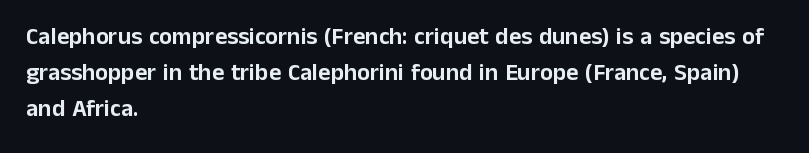
Summary of vertical rhythm: regular, with standard interline spacing. Is the block centered? No — it sits flush against the left margin. Nobody drew a line under any word here. Unlike italic type, these characters show no tilt at all.
